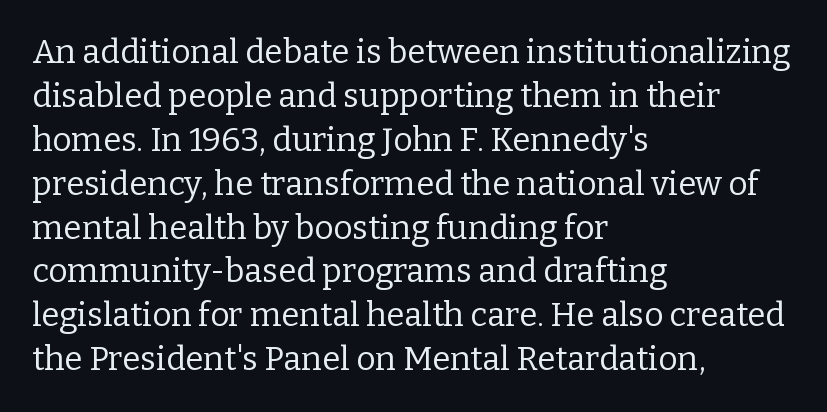
The letters advance in unequal steps, a hallmark of proportional type. The face used here is rendered with its standard letterfit. The lines in this sample share a left origin and differ only in where they stop. Check the space under the baseline: it is left empty. This block has exactly the height ordinary leading produces. Is this a sans? No — the strokes have serifs.
